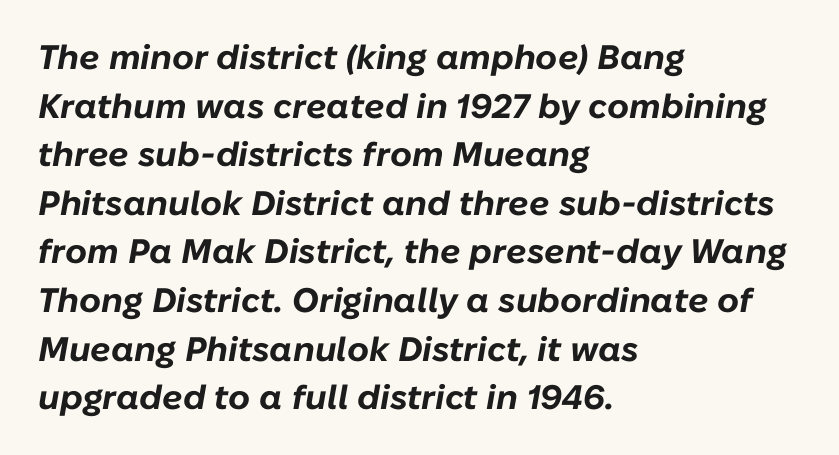
Q: Is the text bold? A: Yes.
Q: Is the text italic (slanted)? A: Yes, it leans right by about 10 degrees.
Q: Is the text underlined? A: No.
Q: How is the paragraph aligned? A: Left-aligned.
Q: Is the spacing between letters normal or unusually wide? A: Normal.
Q: Is the spacing between lines tight, normal or loose? A: Normal.
Q: Width (condensed, normal, or wide)? A: Normal.
Q: Stroke contrast? A: Low.
Q: x-height? A: Medium.
Q: Monospaced? A: No.
